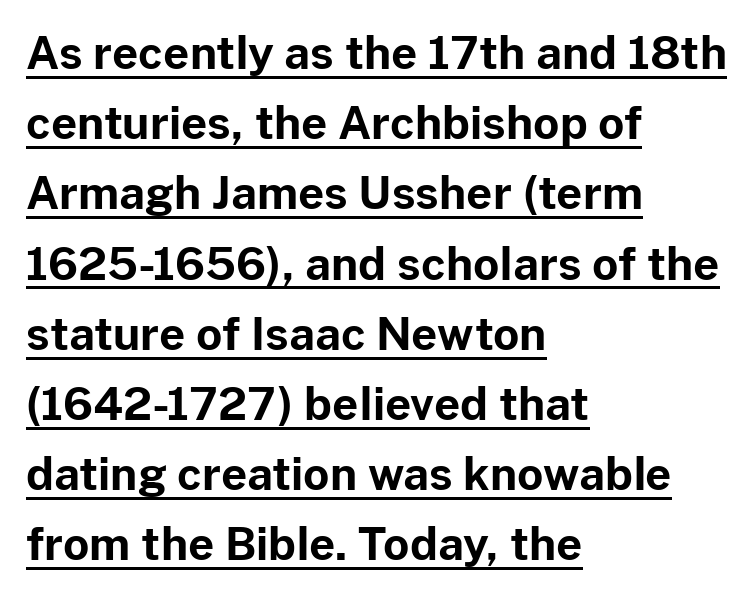
Q: Is the text bold? A: Yes.
Q: Is the text italic (slanted)? A: No, it is upright.
Q: Is the typeface a serif or a sans-serif typeface? A: Sans-serif.
Q: Is the text underlined? A: Yes.
Q: How is the paragraph aligned? A: Left-aligned.
Q: Is the spacing between letters normal or unusually wide? A: Normal.
Q: Is the spacing between lines tight, normal or loose? A: Normal.
Q: Width (condensed, normal, or wide)? A: Normal.
Q: Stroke contrast? A: Low.
Q: x-height? A: Medium.
Q: Monospaced? A: No.
